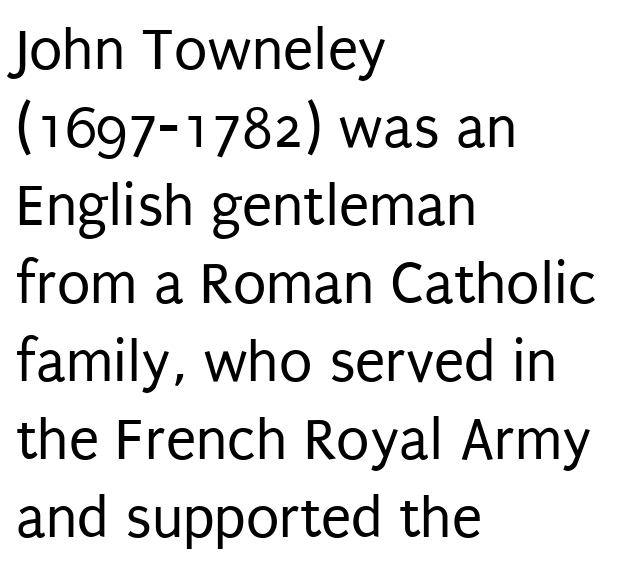
The image shows 61 px regular-weight, condensed sans-serif type, upright; set left-aligned, normal line spacing (1.28x), normal letter spacing, not underlined; low stroke contrast and a large x-height.
